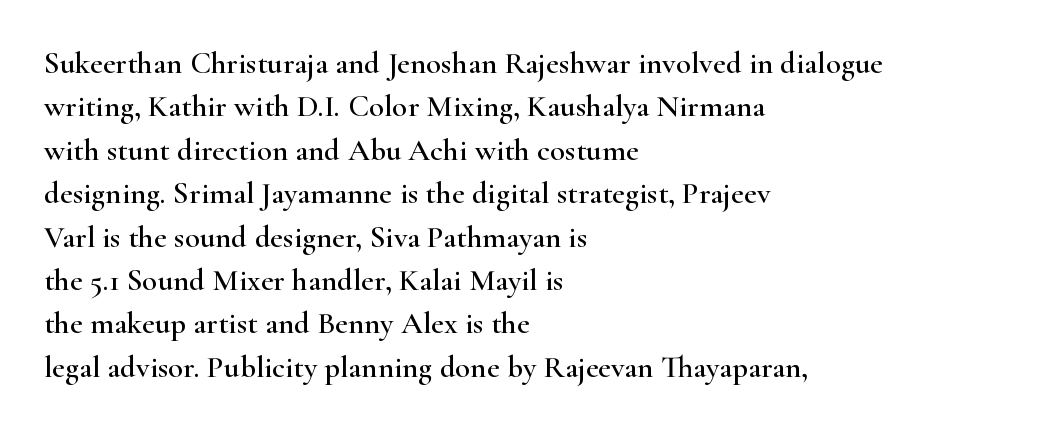
Q: Is the text italic (slanted)? A: No, it is upright.
Q: Is the typeface a serif or a sans-serif typeface? A: Serif.
Q: Is the text underlined? A: No.
Q: How is the paragraph aligned? A: Left-aligned.
Q: Is the spacing between letters normal or unusually wide? A: Normal.
Q: Is the spacing between lines tight, normal or loose? A: Normal.
Q: Width (condensed, normal, or wide)? A: Wide.
Q: Stroke contrast? A: High.
Q: x-height? A: Small.
Q: Monospaced? A: No.
